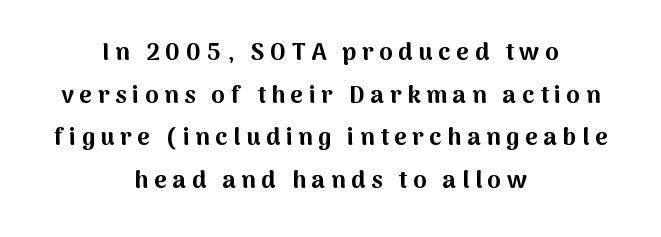
{"italic": "no", "bold": "yes", "underline": "no", "align": "center", "line_spacing_ratio": 1.78, "letter_spacing": "wide", "letter_spacing_em": 0.24, "glyph_px": 24}
